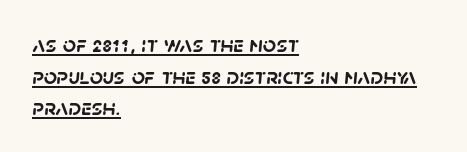
Q: Is the text bold? A: Yes.
Q: Is the text underlined? A: Yes.
Q: How is the paragraph aligned? A: Left-aligned.
Q: Is the spacing between letters normal or unusually wide? A: Normal.
Q: Is the spacing between lines tight, normal or loose? A: Normal.
